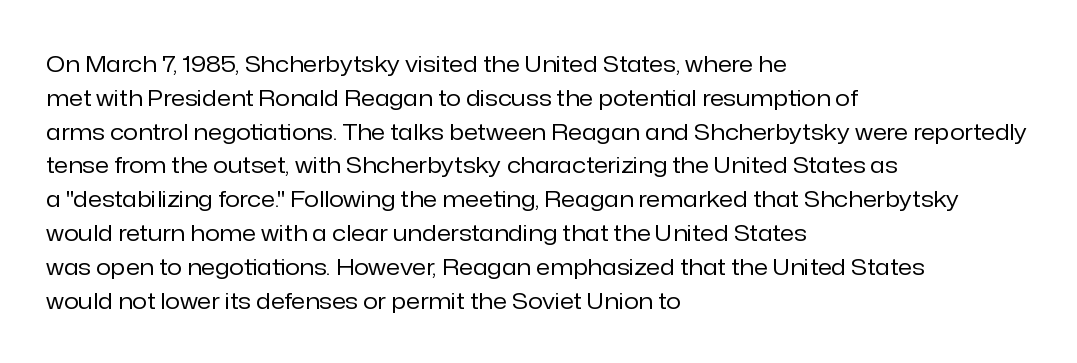
{"italic": "no", "bold": "no", "underline": "no", "align": "left", "line_spacing": "normal", "line_spacing_ratio": 1.47, "letter_spacing": "normal", "letter_spacing_em": 0.0, "glyph_px": 23}
